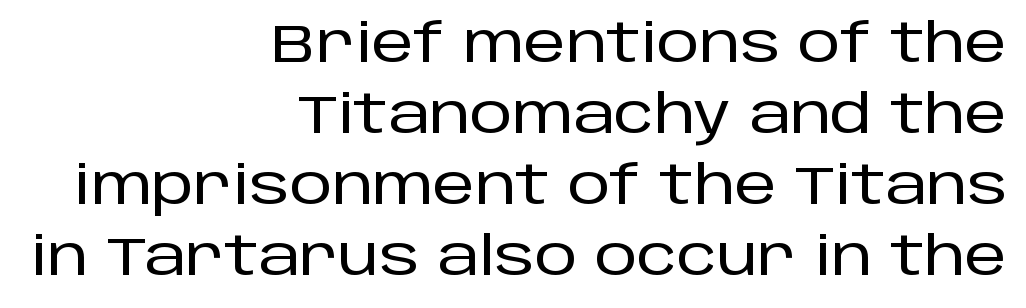
The image shows 53 px sans-serif type, upright; set right-aligned, normal line spacing (1.34x), normal letter spacing, not underlined; low stroke contrast and a large x-height.
